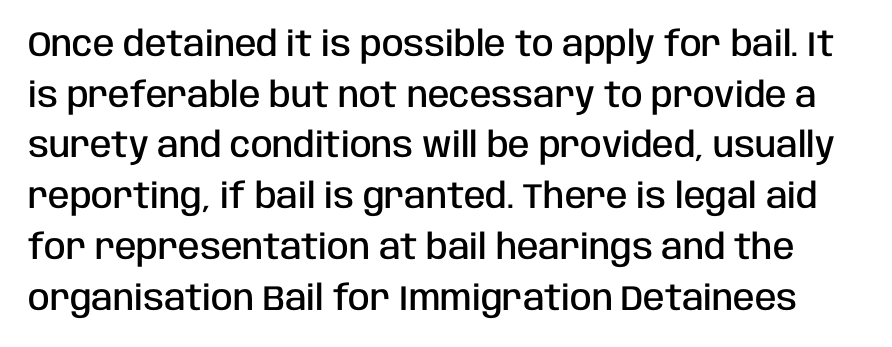
{"serif": "no", "italic": "no", "bold": "semi", "weight": "semibold", "width": "condensed", "stroke_contrast": "low", "x_height": "large", "monospaced": "no", "underline": "no", "line_spacing": "normal", "line_spacing_ratio": 1.45, "letter_spacing": "normal", "letter_spacing_em": 0.0, "glyph_px": 35}
